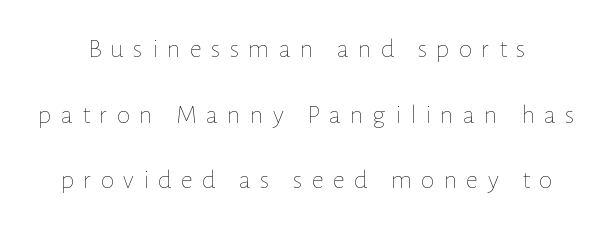
{"italic": "no", "bold": "no", "underline": "no", "line_spacing": "loose", "line_spacing_ratio": 2.43, "letter_spacing": "wide", "letter_spacing_em": 0.34, "glyph_px": 27}
